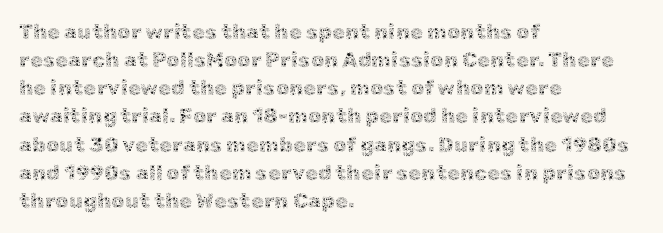
{"italic": "no", "bold": "no", "underline": "no", "align": "left", "line_spacing": "normal", "line_spacing_ratio": 1.34, "letter_spacing": "normal", "letter_spacing_em": 0.0, "glyph_px": 21}
